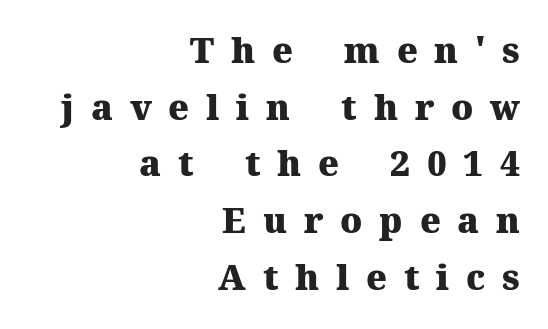
A normal amount of white space separates one row of letters from the next. If you drew a line through each stem, it would be perfectly vertical. The foot of each line stays bare and open. The designer went with a serif here, giving each stem small feet. Line ends are locked; line starts wander.
